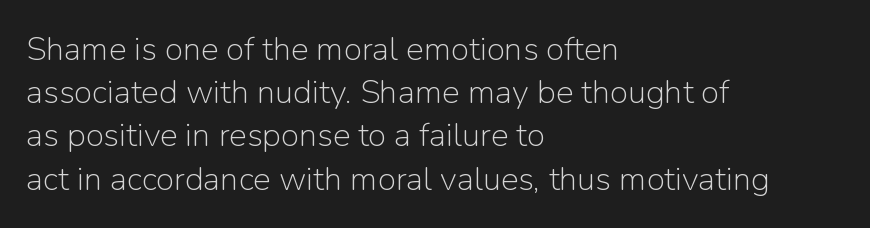
Q: Is the text bold? A: No.
Q: Is the text italic (slanted)? A: No, it is upright.
Q: Is the typeface a serif or a sans-serif typeface? A: Sans-serif.
Q: Is the text underlined? A: No.
Q: How is the paragraph aligned? A: Left-aligned.
Q: Is the spacing between letters normal or unusually wide? A: Normal.
Q: Is the spacing between lines tight, normal or loose? A: Normal.
Q: Width (condensed, normal, or wide)? A: Normal.
Q: Stroke contrast? A: Low.
Q: x-height? A: Medium.
Q: Monospaced? A: No.
